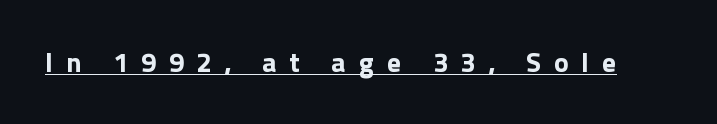
{"serif": "no", "italic": "no", "bold": "yes", "weight": "bold", "width": "normal", "x_height": "medium", "monospaced": "no", "underline": "yes", "letter_spacing": "wide", "letter_spacing_em": 0.46, "glyph_px": 28}
